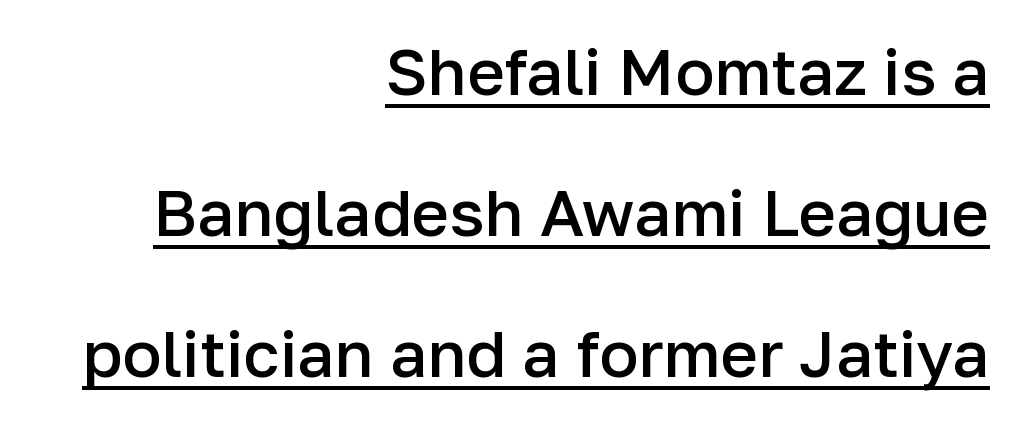
Q: Is the text bold? A: Semi-bold.
Q: Is the text italic (slanted)? A: No, it is upright.
Q: Is the typeface a serif or a sans-serif typeface? A: Sans-serif.
Q: Is the text underlined? A: Yes.
Q: How is the paragraph aligned? A: Right-aligned.
Q: Is the spacing between letters normal or unusually wide? A: Normal.
Q: Is the spacing between lines tight, normal or loose? A: Loose.
Q: Width (condensed, normal, or wide)? A: Normal.
Q: Stroke contrast? A: Low.
Q: x-height? A: Medium.
Q: Monospaced? A: No.
